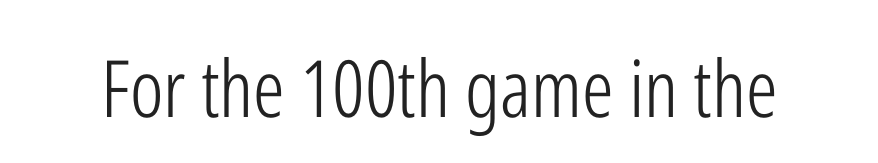
The image shows 79 px light, condensed sans-serif type, upright; set normal letter spacing, not underlined; low stroke contrast and a medium x-height.
